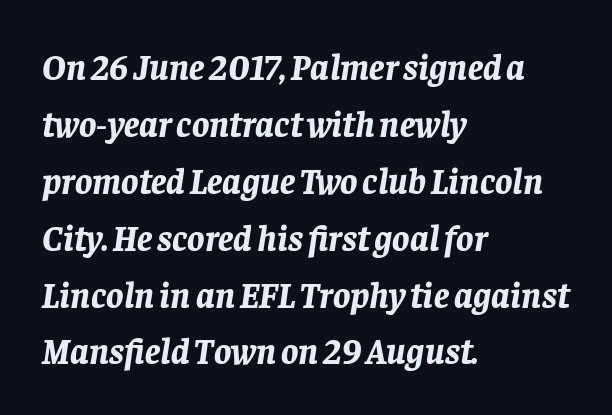
{"italic": "yes", "lean": "right", "slant_degrees": 8, "bold": "yes", "weight": "bold", "width": "normal", "stroke_contrast": "low", "x_height": "large", "monospaced": "no", "underline": "no", "align": "left", "line_spacing": "normal", "line_spacing_ratio": 1.58, "letter_spacing": "normal", "letter_spacing_em": 0.0, "glyph_px": 36}
